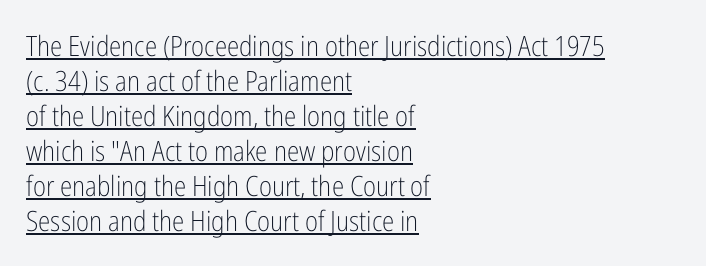
The image shows 28 px light, condensed sans-serif type, upright; set left-aligned, normal line spacing (1.25x), normal letter spacing, underlined; low stroke contrast and a medium x-height.
